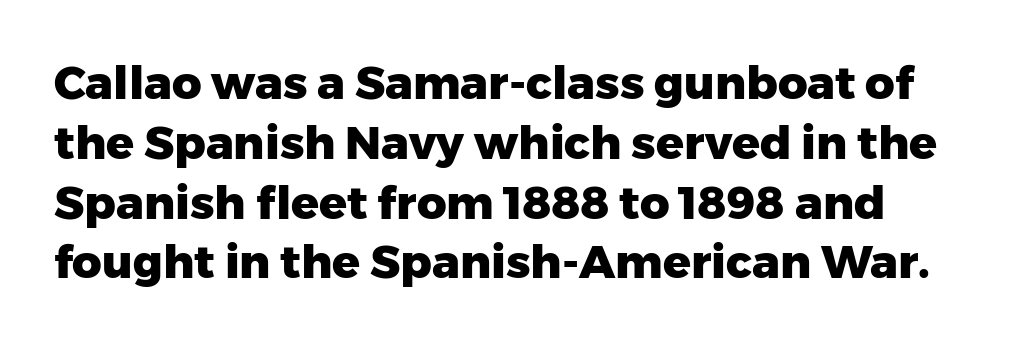
{"serif": "no", "italic": "no", "bold": "yes", "weight": "heavy", "width": "normal", "stroke_contrast": "low", "x_height": "medium", "monospaced": "no", "underline": "no", "line_spacing": "normal", "line_spacing_ratio": 1.3, "letter_spacing": "normal", "letter_spacing_em": 0.0, "glyph_px": 46}
